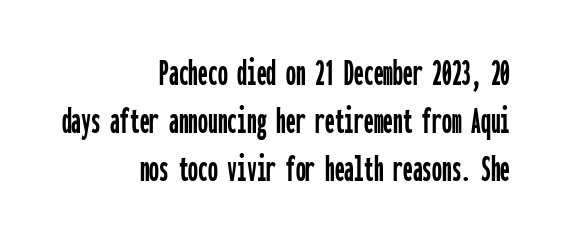
Q: Is the text italic (slanted)? A: No, it is upright.
Q: Is the typeface a serif or a sans-serif typeface? A: Sans-serif.
Q: Is the text underlined? A: No.
Q: How is the paragraph aligned? A: Right-aligned.
Q: Is the spacing between letters normal or unusually wide? A: Normal.
Q: Width (condensed, normal, or wide)? A: Condensed.
Q: Stroke contrast? A: Low.
Q: x-height? A: Medium.
Q: Monospaced? A: Yes.
